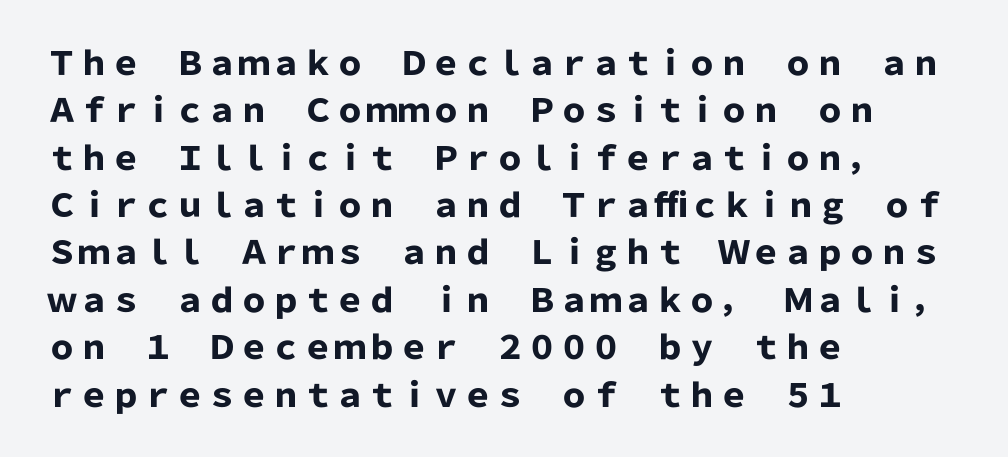
Q: Is the text bold? A: Yes.
Q: Is the text italic (slanted)? A: No, it is upright.
Q: Is the typeface a serif or a sans-serif typeface? A: Sans-serif.
Q: Is the text underlined? A: No.
Q: How is the paragraph aligned? A: Left-aligned.
Q: Is the spacing between letters normal or unusually wide? A: Normal.
Q: Is the spacing between lines tight, normal or loose? A: Normal.
Q: Width (condensed, normal, or wide)? A: Normal.
Q: Stroke contrast? A: Low.
Q: x-height? A: Medium.
Q: Monospaced? A: No.
